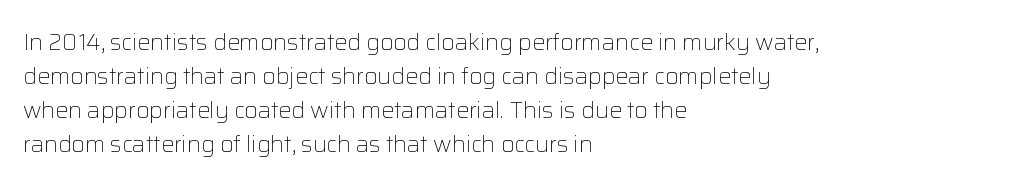
The type sits square on the baseline with zero lean. Stem width sits at or under what a default text font uses. Horizontally, the lines are justified to the leading edge only. This sample keeps an unexceptional amount of space between lines. The space beneath each line is pristine and unruled. There is no visible air inserted between adjacent glyphs.
